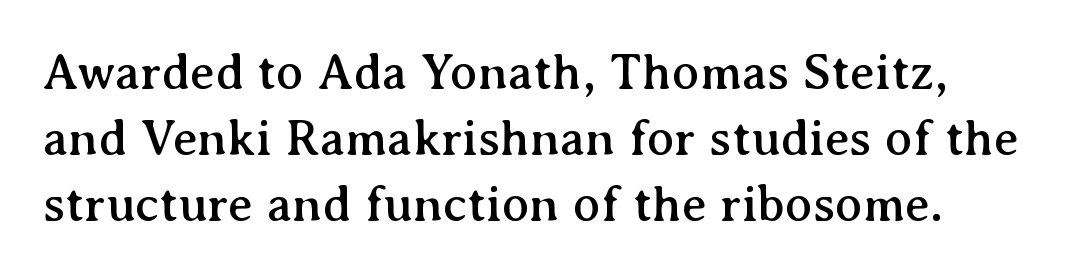
The image shows 51 px serif type, upright; set normal line spacing (1.29x), normal letter spacing, not underlined; medium stroke contrast and a medium x-height.
